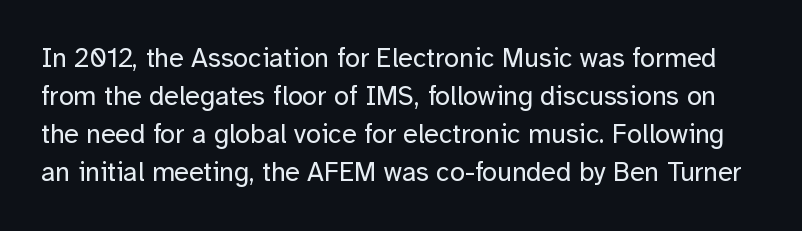
Q: Is the text bold? A: No.
Q: Is the text italic (slanted)? A: No, it is upright.
Q: Is the text underlined? A: No.
Q: Is the spacing between letters normal or unusually wide? A: Normal.
Q: Is the spacing between lines tight, normal or loose? A: Normal.
